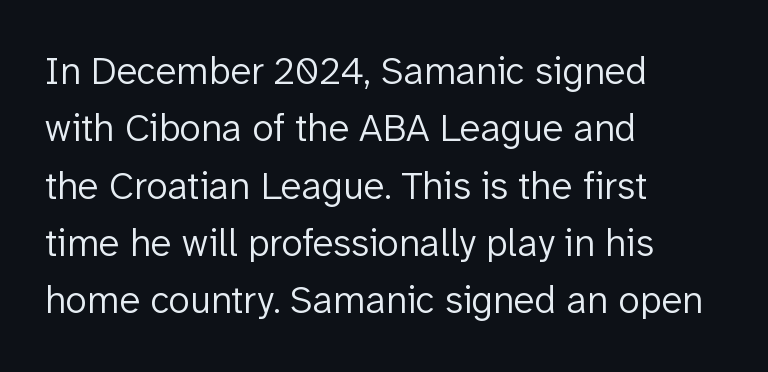
{"serif": "no", "italic": "no", "bold": "no", "weight": "light", "width": "normal", "stroke_contrast": "low", "x_height": "medium", "monospaced": "no", "underline": "no", "align": "left", "line_spacing": "normal", "line_spacing_ratio": 1.47, "letter_spacing": "normal", "letter_spacing_em": 0.0, "glyph_px": 39}
